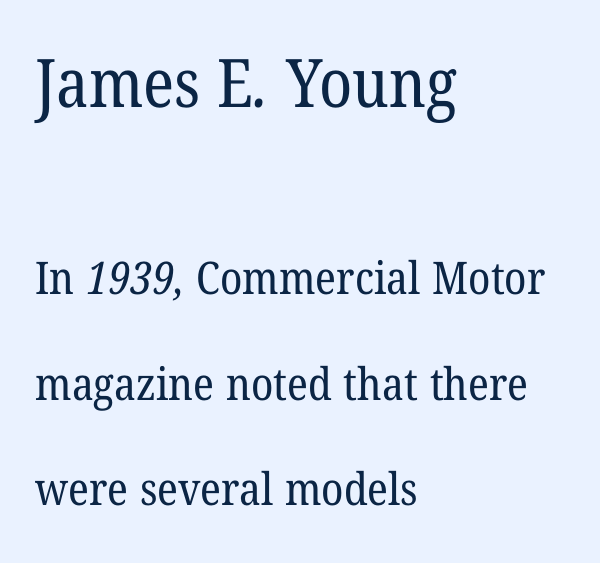
Q: Is the text bold? A: No.
Q: Is the typeface a serif or a sans-serif typeface? A: Serif.
Q: Is the text underlined? A: No.
Q: How is the paragraph aligned? A: Left-aligned.
Q: Is the spacing between letters normal or unusually wide? A: Normal.
Q: Is the spacing between lines tight, normal or loose? A: Loose.
Q: Which block of text is set in a larger size, the first (top) or the second (bottom)? A: The first (top) one.
Q: Width (condensed, normal, or wide)? A: Normal.
Q: Stroke contrast? A: Low.
Q: x-height? A: Medium.
Q: Monospaced? A: No.
